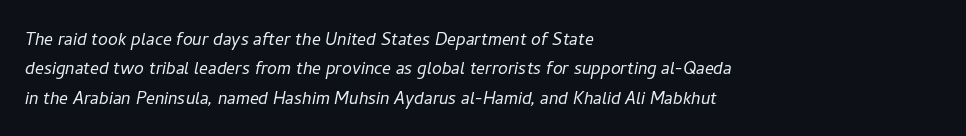
The image shows 22 px text type, italic (leaning right); set left-aligned, normal line spacing (1.33x), normal letter spacing, not underlined.
